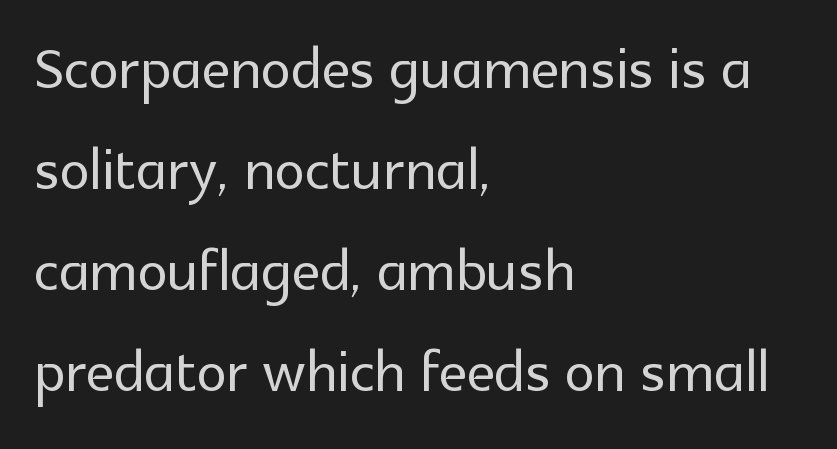
The image shows 77 px sans-serif type, upright; set left-aligned, normal line spacing (1.31x), normal letter spacing, not underlined; a medium x-height.
